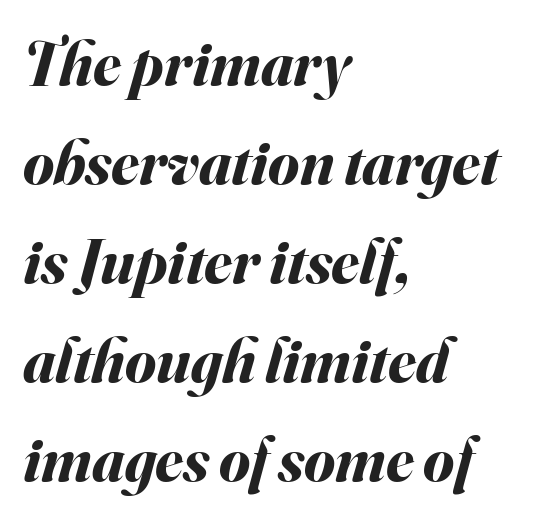
Q: Is the text bold? A: Yes.
Q: Is the text italic (slanted)? A: Yes, it leans right by about 16 degrees.
Q: Is the text underlined? A: No.
Q: How is the paragraph aligned? A: Left-aligned.
Q: Is the spacing between letters normal or unusually wide? A: Normal.
Q: Is the spacing between lines tight, normal or loose? A: Normal.
Q: Width (condensed, normal, or wide)? A: Normal.
Q: Stroke contrast? A: Medium.
Q: x-height? A: Small.
Q: Monospaced? A: No.
